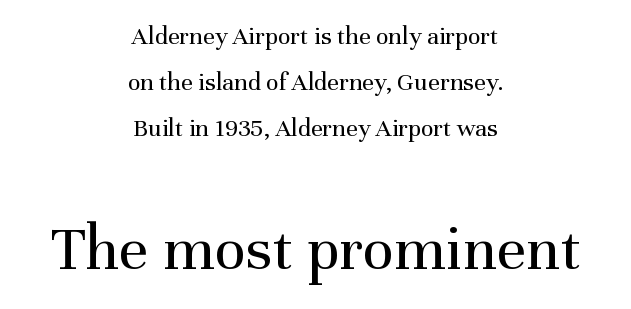
The image shows 65 px regular-weight serif type, upright; set centered, line spacing 1.77x, normal letter spacing, not underlined; the second (bottom) block is 2.5x larger; medium stroke contrast and a medium x-height.
